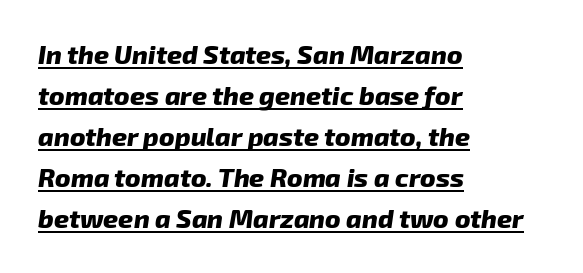
Pretty heavy lettering here — definitely bold. All the whitespace from short lines collects on the right. The face used here is rendered with its standard letterfit. The string is rendered with underlining switched on. Does the lettering tilt? It does — this is italic. Regarding leading, the lines here are spaced in the standard way.
